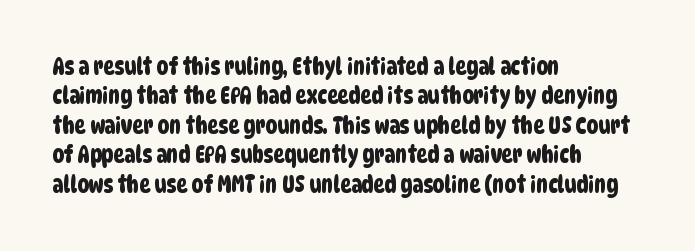
Q: Is the text underlined? A: No.
Q: How is the paragraph aligned? A: Left-aligned.
Q: Is the spacing between letters normal or unusually wide? A: Normal.
Q: Is the spacing between lines tight, normal or loose? A: Normal.
